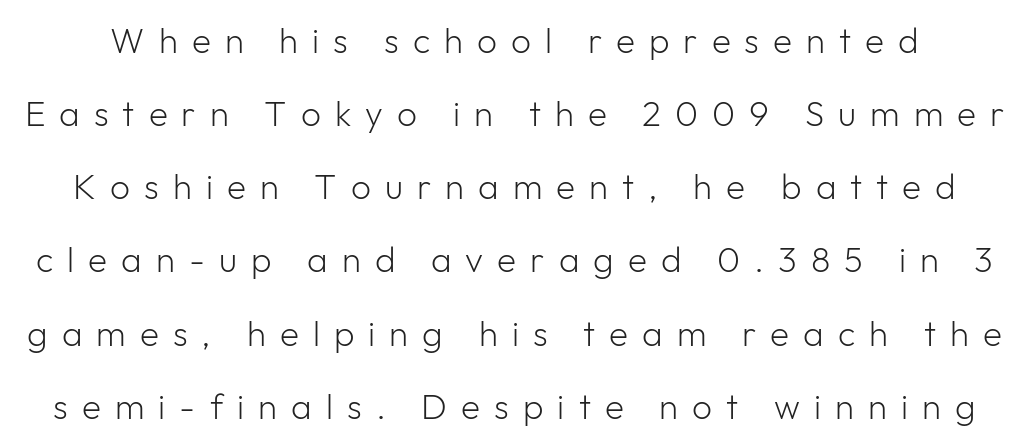
Horizontal bands of white between lines are thick stripes. Rendered with straight, roman letterforms. Does the type have serifs? No, each stem ends abruptly. The font is comparable to plain body text, perhaps lighter.
